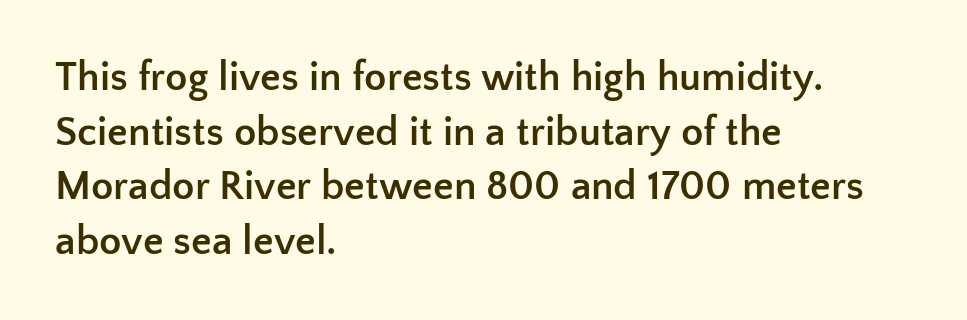
The image shows 41 px semibold sans-serif type, upright; set left-aligned, normal line spacing (1.33x), normal letter spacing, not underlined; low stroke contrast and a medium x-height.
